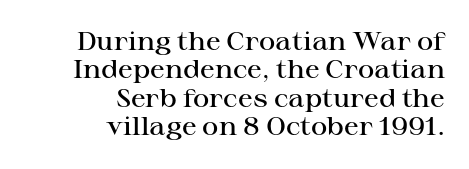
The image shows 25 px text type, upright; set right-aligned, tight line spacing (1.14x), normal letter spacing, not underlined.
